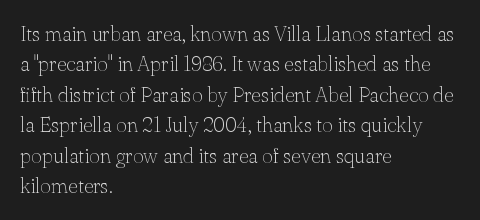
The image shows 21 px text type, upright; set left-aligned, normal line spacing (1.45x), normal letter spacing, not underlined.
